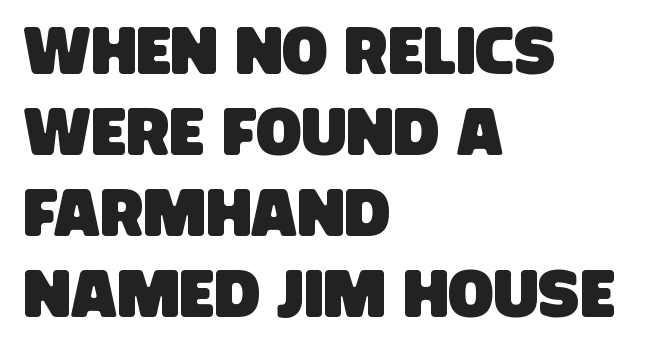
Compared with typical body copy, the letter spacing here is the same. The designer went with a sans here, leaving each stem footless. This rendering features lettering with no underline. Short and long lines alike share a common starting point at left. A typesetter would call this proportional, since set widths differ per character.
